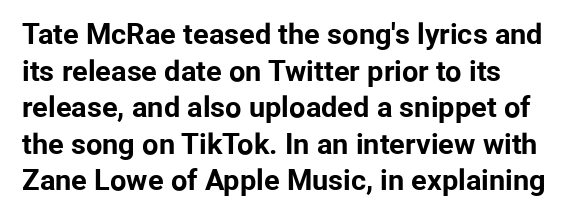
{"serif": "no", "italic": "no", "bold": "yes", "weight": "bold", "width": "normal", "stroke_contrast": "low", "x_height": "medium", "monospaced": "no", "underline": "no", "align": "left", "line_spacing": "normal", "line_spacing_ratio": 1.26, "letter_spacing": "normal", "letter_spacing_em": 0.0, "glyph_px": 29}
